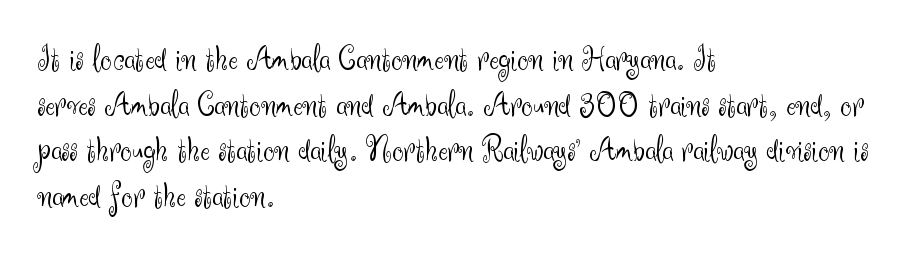
{"serif": "no", "italic": "no", "bold": "no", "weight": "light", "width": "normal", "stroke_contrast": "medium", "x_height": "small", "monospaced": "no", "underline": "no", "align": "left", "line_spacing": "normal", "line_spacing_ratio": 1.27, "letter_spacing": "normal", "letter_spacing_em": 0.0, "glyph_px": 36}
